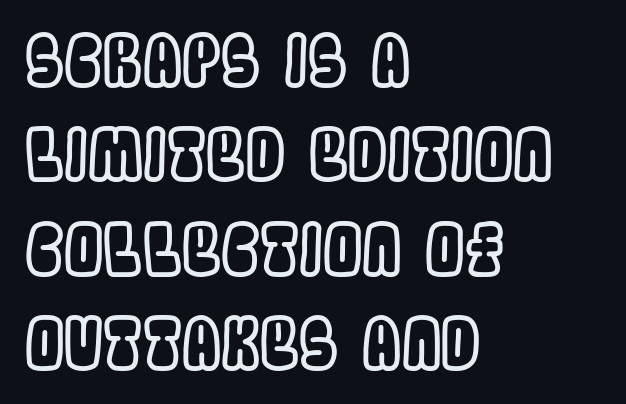
The image shows 70 px condensed type, upright; set left-aligned, normal line spacing (1.35x), normal letter spacing, not underlined; a large x-height.
